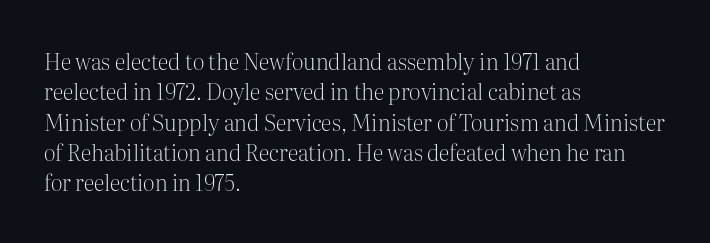
A quiet, ordinary-to-light weight characterises the typeface. The text block is weighted toward the left margin, trailing off unevenly rightward. This rendering leaves character spacing at its baseline value. Characters remain perfectly vertical along every line. The strip under each line holds only bare page.
